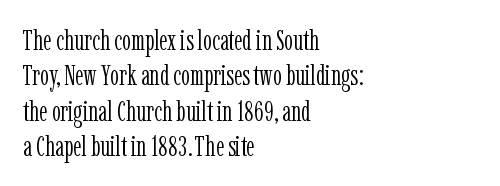
The image shows 28 px light, condensed serif type, upright; set left-aligned, normal line spacing (1.26x), normal letter spacing, not underlined; low stroke contrast and a medium x-height.
